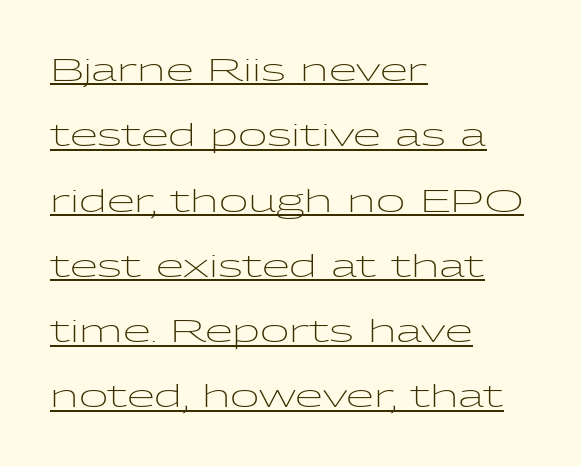
Q: Is the text bold? A: No.
Q: Is the text italic (slanted)? A: No, it is upright.
Q: Is the typeface a serif or a sans-serif typeface? A: Sans-serif.
Q: Is the text underlined? A: Yes.
Q: How is the paragraph aligned? A: Left-aligned.
Q: Is the spacing between letters normal or unusually wide? A: Normal.
Q: Is the spacing between lines tight, normal or loose? A: Loose.
Q: Width (condensed, normal, or wide)? A: Wide.
Q: Stroke contrast? A: Low.
Q: x-height? A: Medium.
Q: Monospaced? A: No.
